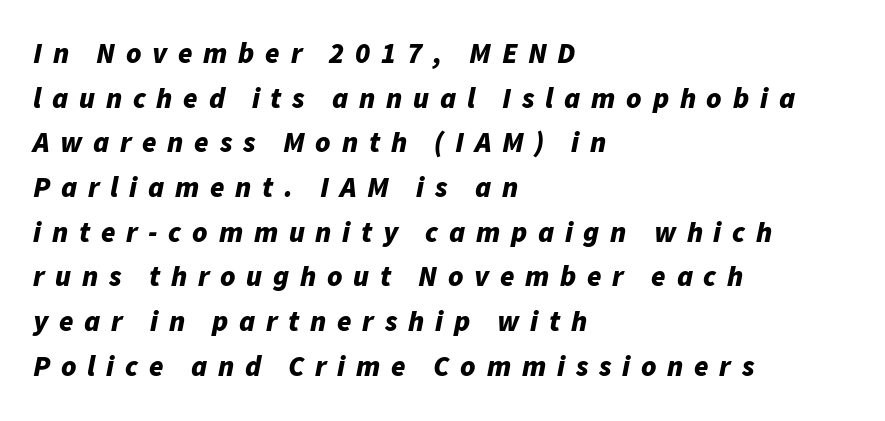
The image shows 29 px bold type, italic (leaning right); set left-aligned, normal line spacing (1.54x), unusually wide letter spacing (+0.37 em), not underlined; low stroke contrast and a medium x-height.
